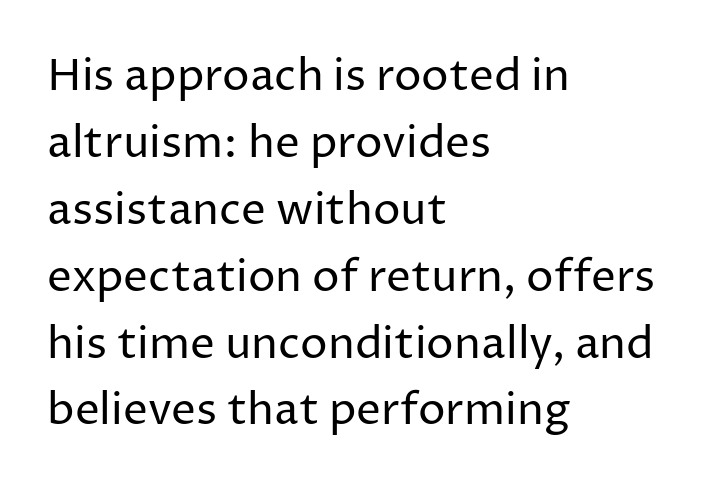
{"serif": "no", "italic": "no", "bold": "no", "weight": "regular", "width": "normal", "stroke_contrast": "low", "x_height": "medium", "monospaced": "no", "underline": "no", "align": "left", "line_spacing": "normal", "line_spacing_ratio": 1.52, "letter_spacing": "normal", "letter_spacing_em": 0.0, "glyph_px": 44}
